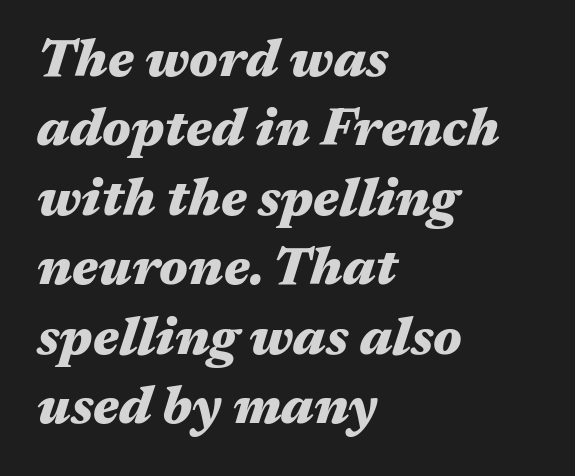
Q: Is the text bold? A: Yes.
Q: Is the text italic (slanted)? A: Yes, it leans right by about 17 degrees.
Q: Is the text underlined? A: No.
Q: How is the paragraph aligned? A: Left-aligned.
Q: Is the spacing between letters normal or unusually wide? A: Normal.
Q: Is the spacing between lines tight, normal or loose? A: Normal.
Q: Width (condensed, normal, or wide)? A: Wide.
Q: Stroke contrast? A: Medium.
Q: x-height? A: Medium.
Q: Monospaced? A: No.
